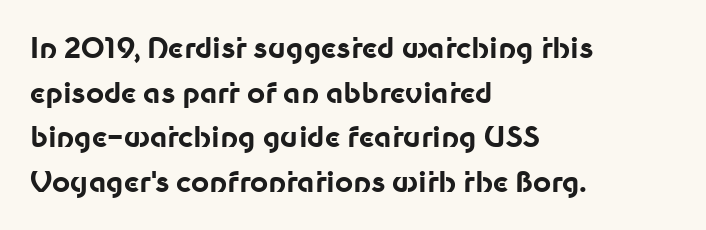
Here the glyphs are tracked normally, forming tight word shapes. On the weight axis this lands at bold, roughly 700. The type sits square on the baseline with zero lean. This rendering employs a face without finishing strokes, i.e., a sans-serif. Note the varied advance widths — an 'i' is clearly narrower than an 'm'. Baseline-to-baseline distance is the conventional proportion of letter height.
